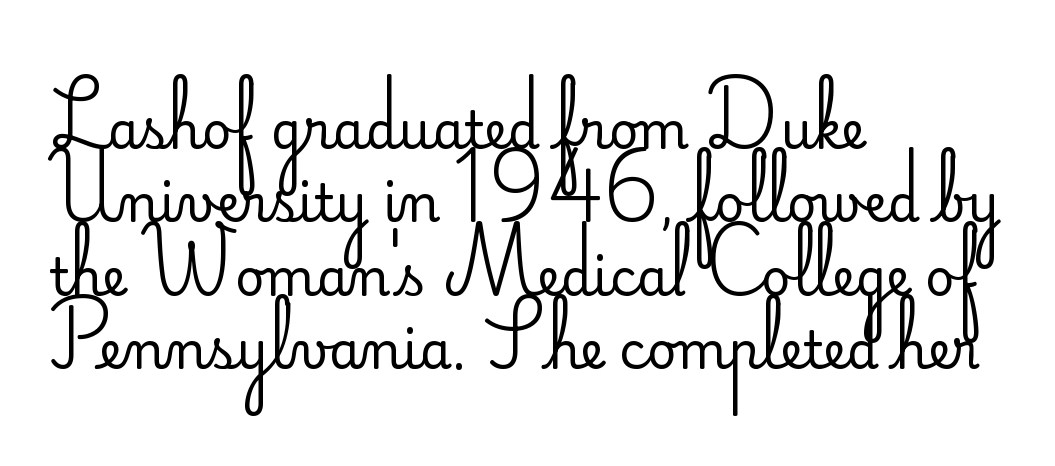
Q: Is the text bold? A: No.
Q: Is the text italic (slanted)? A: No, it is upright.
Q: Is the typeface a serif or a sans-serif typeface? A: Sans-serif.
Q: Is the text underlined? A: No.
Q: How is the paragraph aligned? A: Left-aligned.
Q: Is the spacing between letters normal or unusually wide? A: Normal.
Q: Is the spacing between lines tight, normal or loose? A: Normal.
Q: Width (condensed, normal, or wide)? A: Normal.
Q: Stroke contrast? A: Low.
Q: x-height? A: Small.
Q: Monospaced? A: No.
